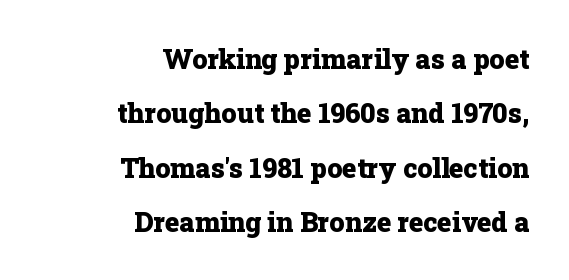
The image shows 27 px bold type, upright; set right-aligned, loose line spacing (2.01x), normal letter spacing, not underlined.
